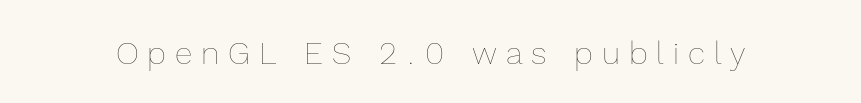
The type is letterspaced generously, with wide tracking. Tall strokes in this sample are plumb rather than angled. Varying glyph widths throughout — classic text-font behaviour. Each stroke keeps to a modest, everyday thickness or less. Decoration check: the copy has no underline.
